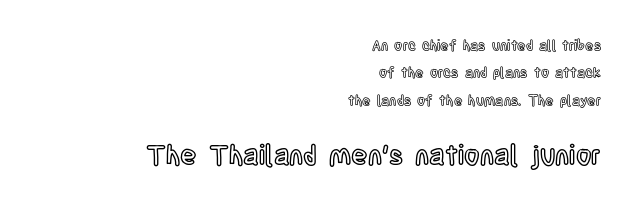
Q: Is the text italic (slanted)? A: No, it is upright.
Q: Is the text underlined? A: No.
Q: How is the paragraph aligned? A: Right-aligned.
Q: Is the spacing between letters normal or unusually wide? A: Normal.
Q: Is the spacing between lines tight, normal or loose? A: Loose.
Q: Which block of text is set in a larger size, the first (top) or the second (bottom)? A: The second (bottom) one.
